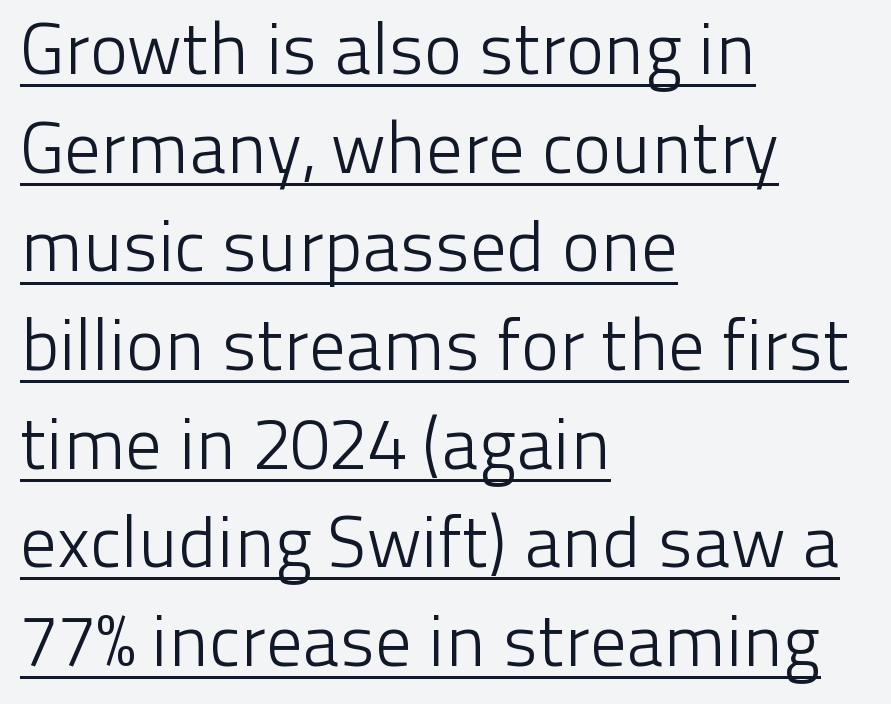
The image shows 72 px light sans-serif type, upright; set left-aligned, normal line spacing (1.37x), normal letter spacing, underlined; low stroke contrast and a medium x-height.
